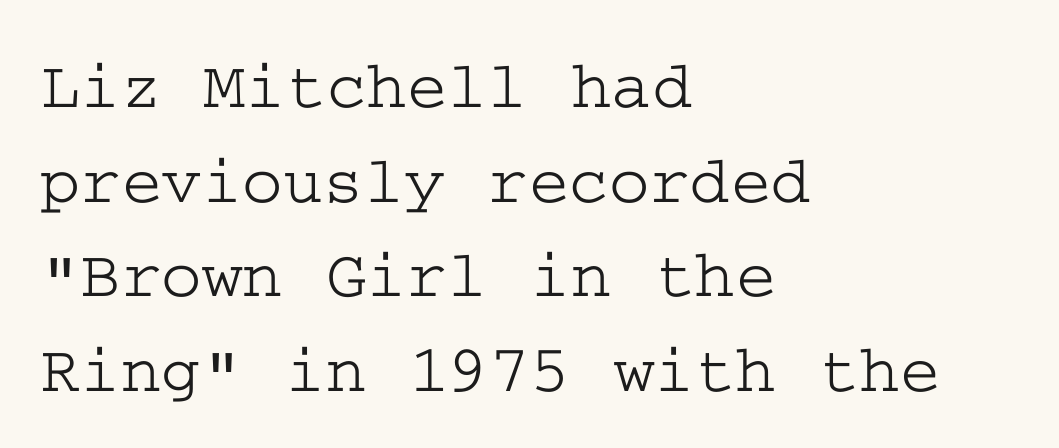
The image shows 69 px wide serif type, upright; set left-aligned, normal line spacing (1.37x), normal letter spacing, not underlined; low stroke contrast and a medium x-height.
